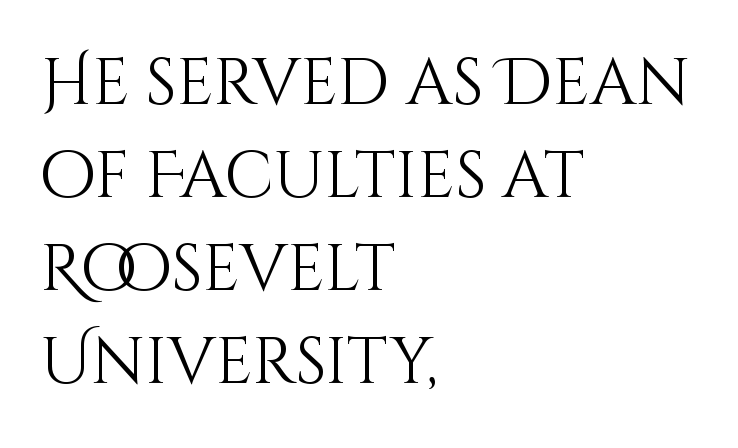
{"italic": "no", "bold": "no", "weight": "light", "width": "normal", "stroke_contrast": "medium", "x_height": "large", "monospaced": "no", "underline": "no", "align": "left", "line_spacing": "normal", "line_spacing_ratio": 1.43, "letter_spacing": "normal", "letter_spacing_em": 0.0, "glyph_px": 65}
